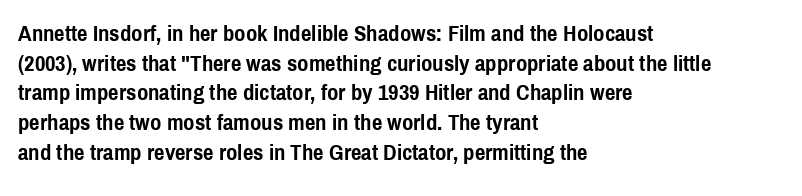
Is there any slant? The stems are plumb. Nothing unusual about the tracking: characters are spaced as the font intends. These words are printed bold, with thick strokes throughout. Evenly set lines give the paragraph a standard silhouette.
